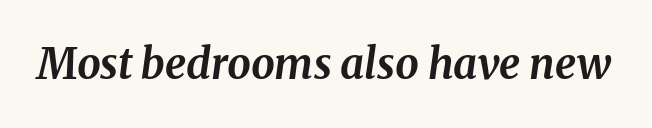
{"italic": "yes", "lean": "right", "slant_degrees": 8, "bold": "yes", "weight": "bold", "width": "normal", "stroke_contrast": "medium", "x_height": "medium", "monospaced": "no", "underline": "no", "letter_spacing": "normal", "letter_spacing_em": 0.0, "glyph_px": 42}
